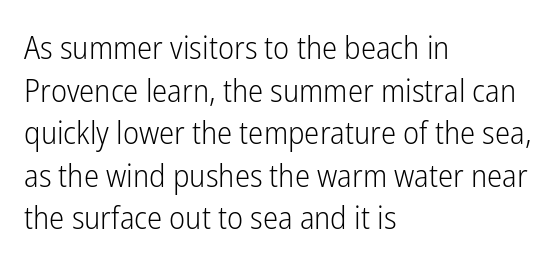
The image shows 32 px light, condensed sans-serif type, upright; set left-aligned, normal line spacing (1.33x), normal letter spacing, not underlined; low stroke contrast and a medium x-height.
